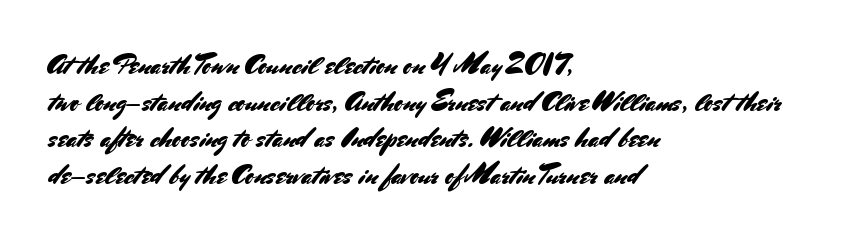
{"underline": "no", "align": "left", "line_spacing": "normal", "line_spacing_ratio": 1.36, "letter_spacing": "normal", "letter_spacing_em": 0.0, "glyph_px": 27}
